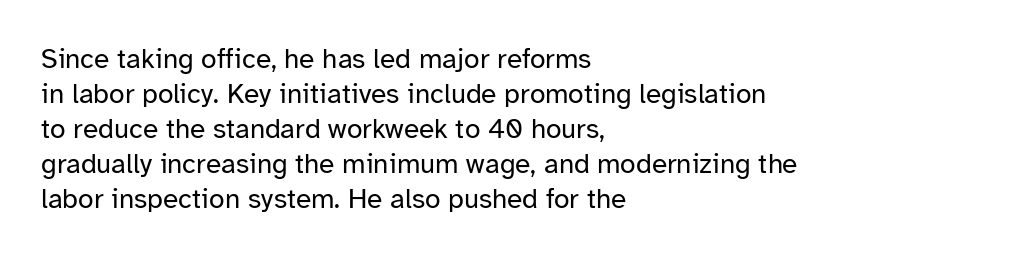
The image shows 28 px regular-weight sans-serif type, upright; set left-aligned, normal line spacing (1.25x), normal letter spacing, not underlined; low stroke contrast and a medium x-height.
